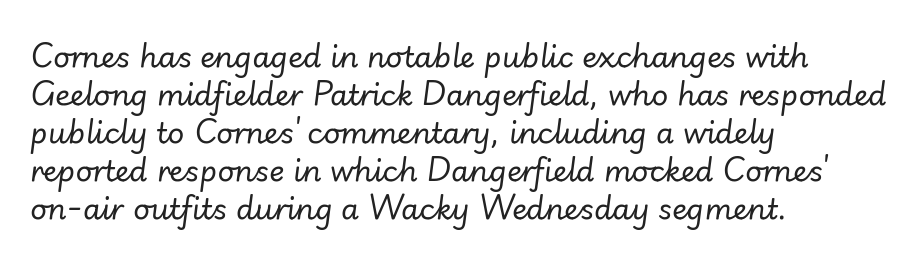
The image shows 29 px regular-weight type, italic (leaning right); set left-aligned, normal line spacing (1.31x), normal letter spacing, not underlined; low stroke contrast and a small x-height.
